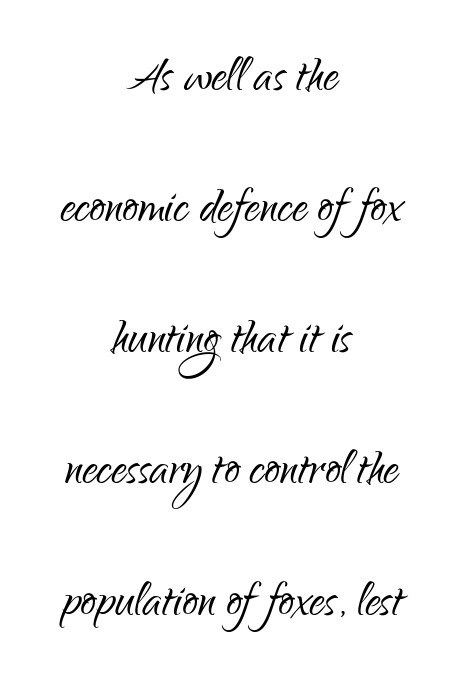
{"serif": "no", "bold": "no", "weight": "light", "width": "condensed", "stroke_contrast": "low", "x_height": "small", "monospaced": "no", "underline": "no", "align": "center", "line_spacing": "loose", "line_spacing_ratio": 2.15, "letter_spacing": "normal", "letter_spacing_em": 0.0, "glyph_px": 61}
